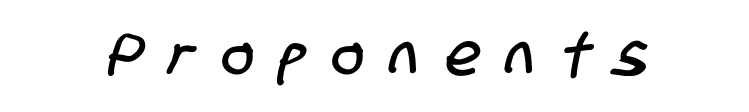
{"serif": "no", "width": "condensed", "stroke_contrast": "low", "x_height": "large", "monospaced": "no", "underline": "no", "letter_spacing": "wide", "letter_spacing_em": 0.47, "glyph_px": 59}
